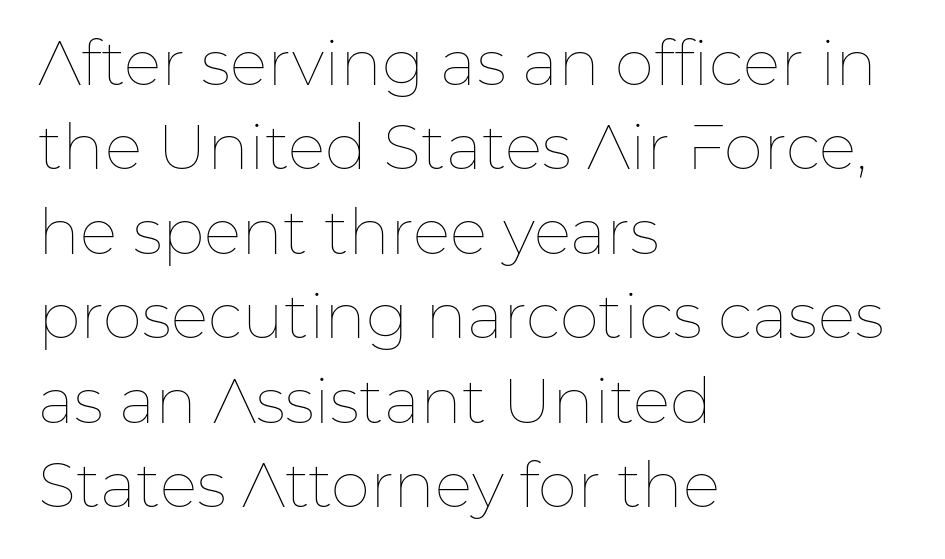
{"italic": "no", "bold": "no", "weight": "thin", "width": "normal", "stroke_contrast": "low", "x_height": "medium", "monospaced": "no", "underline": "no", "align": "left", "line_spacing": "normal", "line_spacing_ratio": 1.34, "letter_spacing": "normal", "letter_spacing_em": 0.0, "glyph_px": 63}
